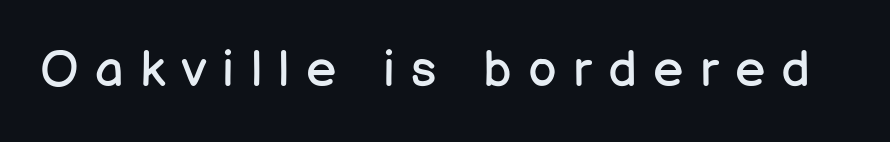
Notice how the stems are strictly vertical — no italics here. Glance below the letters and you will spot only blank space. The typeface chosen for these lines omits serifs. Stems and bowls with no extra thickness — not bold. Do the characters align in a grid? No, the font is proportional.
